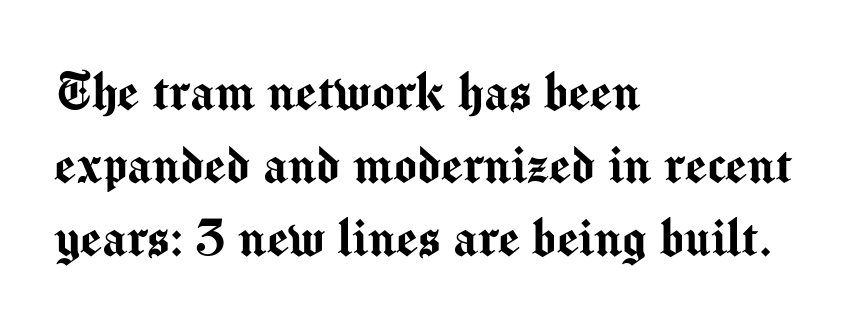
It's the straight-up-and-down kind of type. Spacing between characters is what you'd get straight out of the box. Descender tails drop into unmarked territory. The font family rendered here belongs to the sans-serif group.
